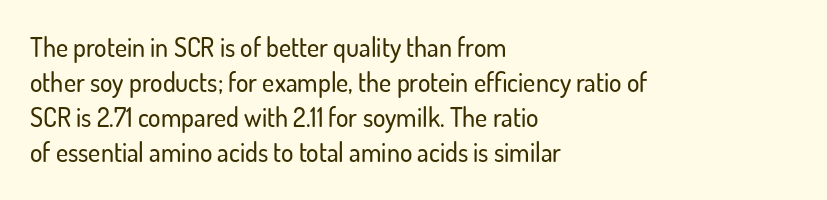
The image shows 26 px text type, upright; set left-aligned, normal line spacing (1.35x), normal letter spacing, not underlined.
